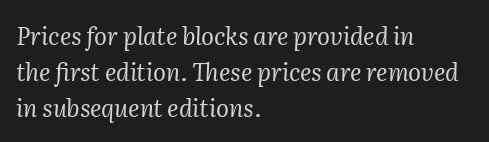
The image shows 24 px text type, italic (leaning right); set left-aligned, normal line spacing (1.51x), normal letter spacing, not underlined.
